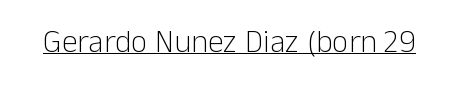
Look at the bottom of the vertical strokes: they stop flat, with no serifs. Bold? No — there's no thickening of the strokes. Looks like regular typesetting: each glyph gets only the width it needs. No extra tracking has been applied to these lines.
